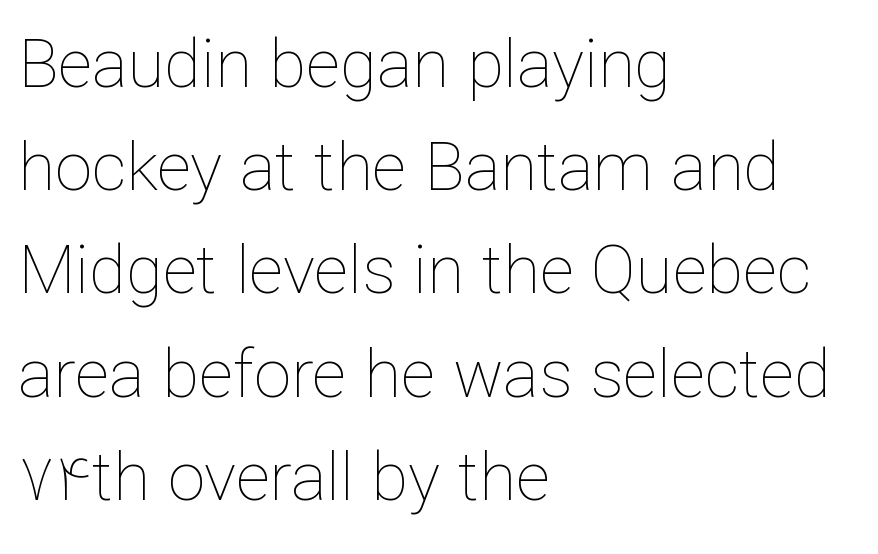
The letters sit at their default tracking, neither squeezed nor spread. Stroke mass is kept to a normal reading level or below. Each letter keeps its own natural width here, so spacing adapts to shape. Type without underlining.
